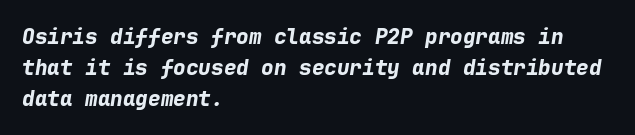
Q: Is the text bold? A: Yes.
Q: Is the text italic (slanted)? A: Yes, it leans right by about 9 degrees.
Q: Is the text underlined? A: No.
Q: How is the paragraph aligned? A: Left-aligned.
Q: Is the spacing between letters normal or unusually wide? A: Normal.
Q: Is the spacing between lines tight, normal or loose? A: Normal.
